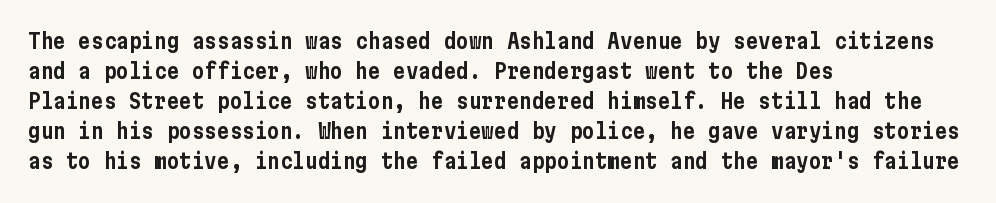
{"italic": "no", "underline": "no", "align": "left", "line_spacing": "normal", "line_spacing_ratio": 1.43, "letter_spacing": "normal", "letter_spacing_em": 0.0, "glyph_px": 21}
